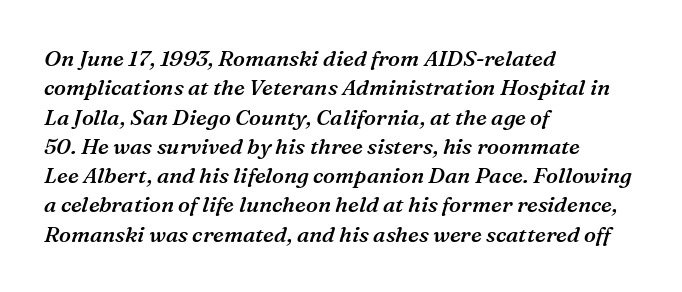
{"italic": "yes", "lean": "right", "slant_degrees": 16, "bold": "semi", "underline": "no", "align": "left", "line_spacing": "normal", "line_spacing_ratio": 1.33, "letter_spacing": "normal", "letter_spacing_em": 0.0, "glyph_px": 22}
